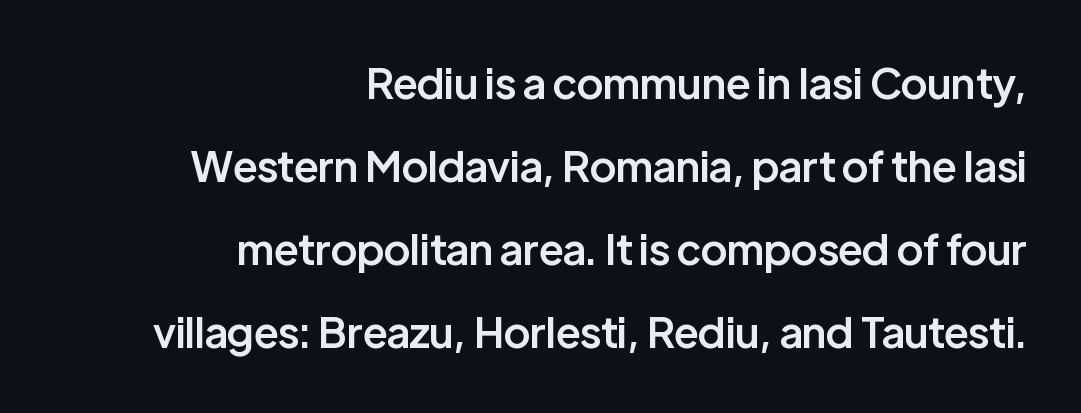
Character widths vary here, with narrow letters taking less room than wide ones. Classification — sans serif. These lines were composed using upright roman letters. As a designer I'd log this as weight 600, semibold. A great deal of white space separates one row of letters from the next.
